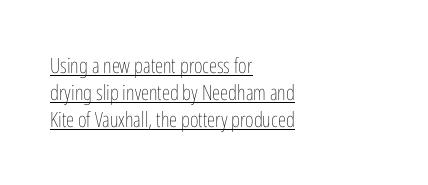
Q: Is the text bold? A: No.
Q: Is the text italic (slanted)? A: No, it is upright.
Q: Is the text underlined? A: Yes.
Q: How is the paragraph aligned? A: Left-aligned.
Q: Is the spacing between letters normal or unusually wide? A: Normal.
Q: Is the spacing between lines tight, normal or loose? A: Normal.
